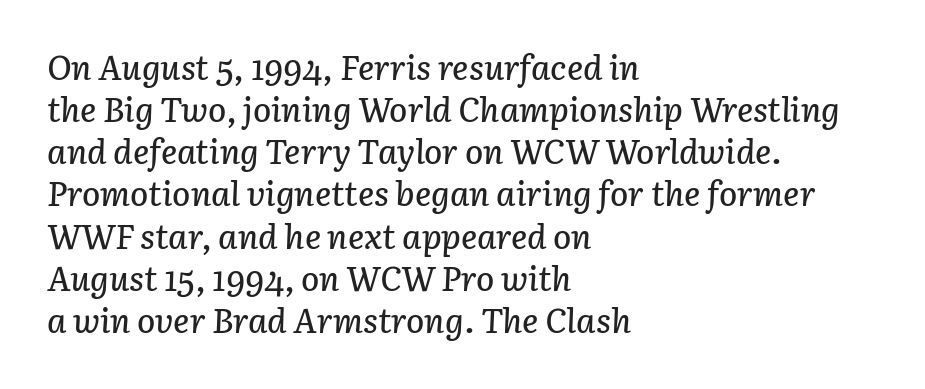
The image shows 34 px text type, italic (leaning right); set left-aligned, line spacing 1.24x, normal letter spacing, not underlined; low stroke contrast and a medium x-height.
